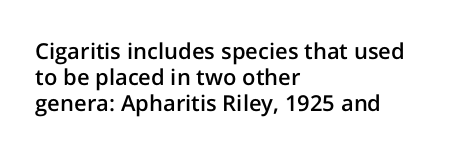
Words float on clear page, feet unadorned. The letters sit at their default tracking, neither squeezed nor spread. The letters stand upright; this is a roman face. A fair bit of extra ink — the face is semibold, not bold.
